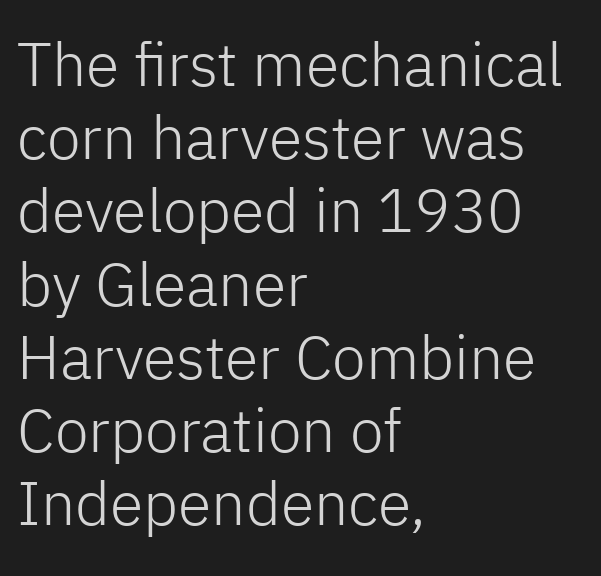
Q: Is the text bold? A: No.
Q: Is the text italic (slanted)? A: No, it is upright.
Q: Is the typeface a serif or a sans-serif typeface? A: Sans-serif.
Q: Is the text underlined? A: No.
Q: How is the paragraph aligned? A: Left-aligned.
Q: Is the spacing between letters normal or unusually wide? A: Normal.
Q: Width (condensed, normal, or wide)? A: Normal.
Q: Stroke contrast? A: Low.
Q: x-height? A: Medium.
Q: Monospaced? A: No.
